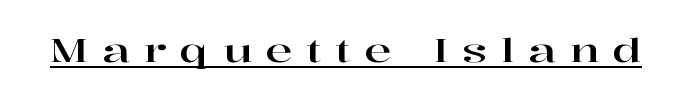
The image shows 32 px wide serif type, upright; set unusually wide letter spacing (+0.44 em), underlined; high stroke contrast and a medium x-height.
